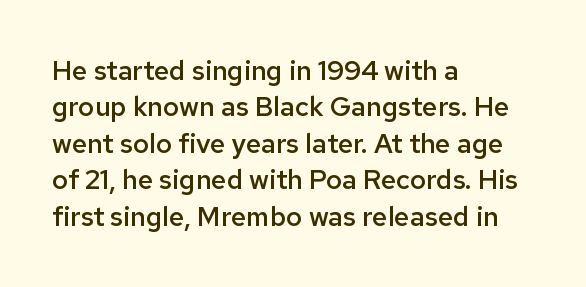
Heft: intermediate — a semibold. The block of text has a typical density, with ordinary space between rows. Descenders hang freely into open space. The rendering anchors every line to the left-hand side.
